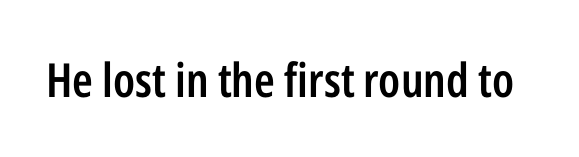
Vertical strokes here are truly vertical. This rendering employs a face without finishing strokes, i.e., a sans-serif. The rendering keeps characters at their native spacing. Clear beneath every line of the passage. Spacing verdict: proportional, widths tailored to each character. A fair bit of extra ink — the face is semibold, not bold.
